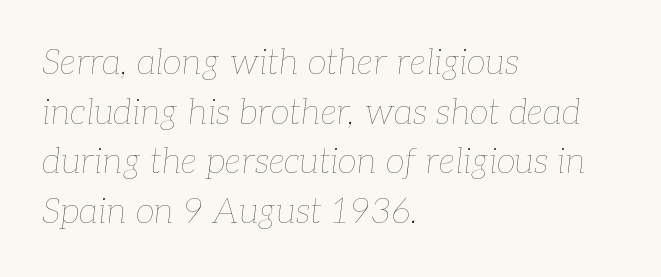
Q: Is the text bold? A: No.
Q: Is the text italic (slanted)? A: Yes, it leans right by about 7 degrees.
Q: Is the text underlined? A: No.
Q: How is the paragraph aligned? A: Left-aligned.
Q: Is the spacing between letters normal or unusually wide? A: Normal.
Q: Is the spacing between lines tight, normal or loose? A: Normal.
Q: Width (condensed, normal, or wide)? A: Normal.
Q: Stroke contrast? A: Low.
Q: x-height? A: Medium.
Q: Monospaced? A: No.
